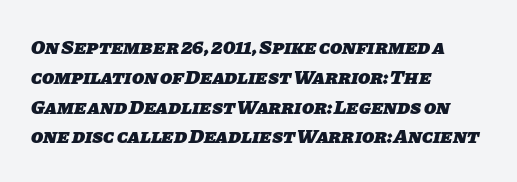
Students, note that the glyphs here touch the page at normal intervals. Strokes here are thick enough to call this a true bold. The passage is arranged the way most books set body copy — flush left. If you measured baseline to baseline, you'd find a middling distance. No word sits above an underline.
